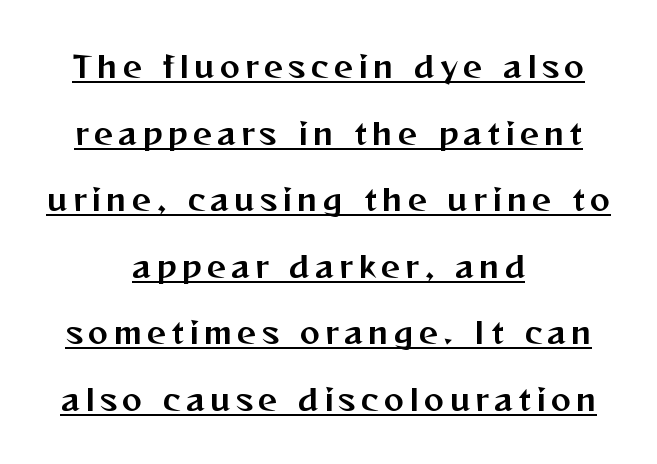
The image shows 30 px sans-serif type, upright; set centered, loose line spacing (2.22x), underlined; medium stroke contrast and a medium x-height.
